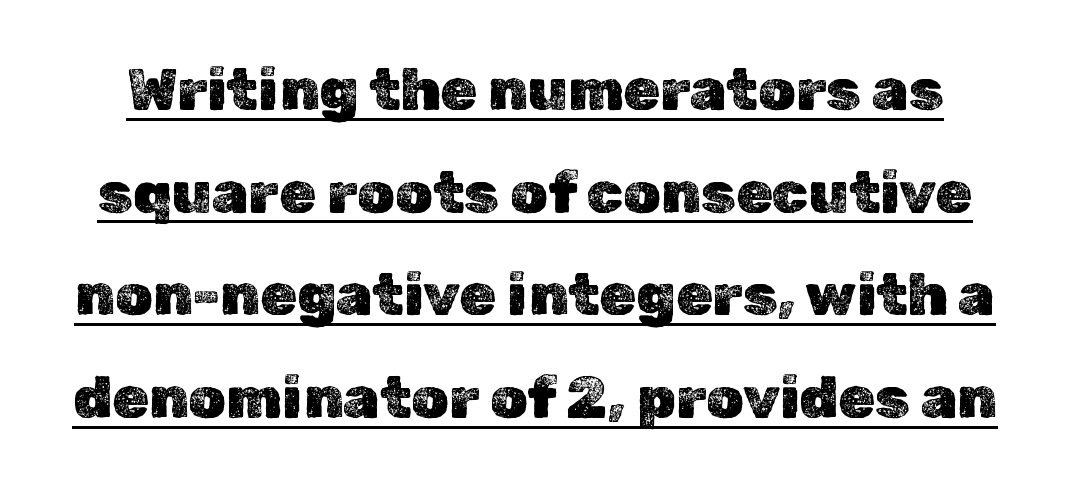
Each letter keeps its own natural width here, so spacing adapts to shape. The typesetter has applied underlining to the passage shown. Words appear dense and cohesive because spacing is normal. The axis of the letterforms is exactly vertical.
